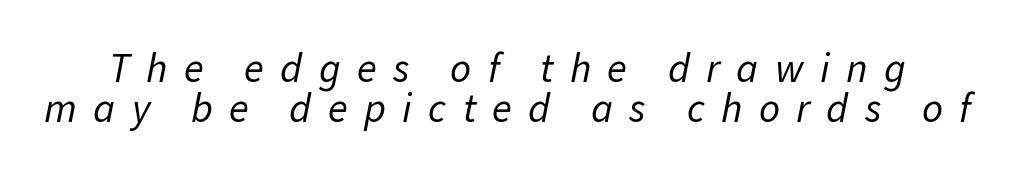
Emphasis-style slanted type is in use. This sample uses expanded letter spacing, leaving extra air between glyphs. Has an underline been added? It has not. Do the characters align in a grid? No, the font is proportional. This is not heavy type; no bold has been used. Compared with typical paragraphs, the rows here are closer together.
